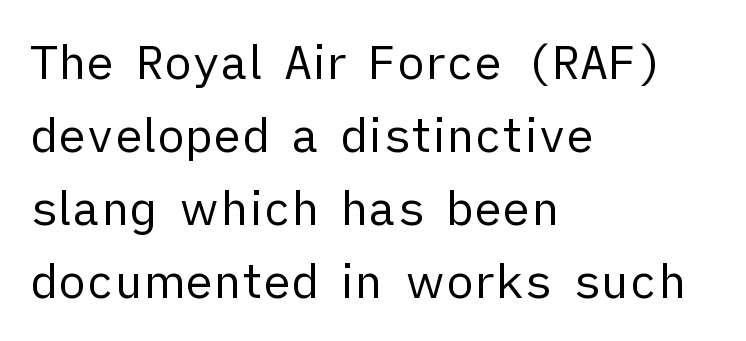
Q: Is the text bold? A: No.
Q: Is the text italic (slanted)? A: No, it is upright.
Q: Is the typeface a serif or a sans-serif typeface? A: Sans-serif.
Q: Is the text underlined? A: No.
Q: How is the paragraph aligned? A: Left-aligned.
Q: Is the spacing between letters normal or unusually wide? A: Normal.
Q: Is the spacing between lines tight, normal or loose? A: Normal.
Q: Width (condensed, normal, or wide)? A: Normal.
Q: Stroke contrast? A: Low.
Q: x-height? A: Medium.
Q: Monospaced? A: No.
